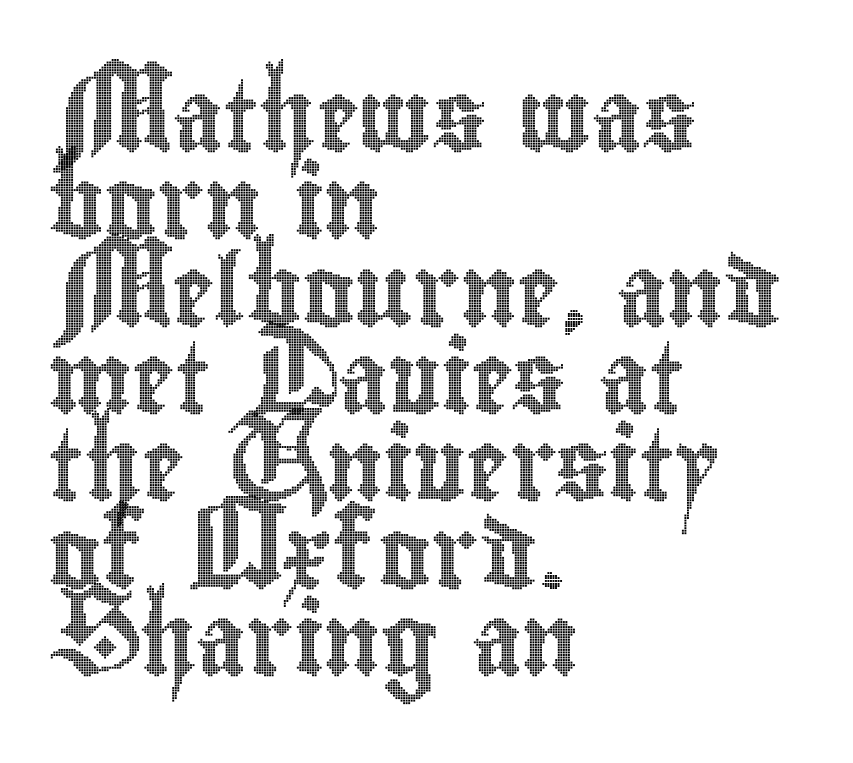
The image shows 71 px condensed type, upright; set left-aligned, line spacing 1.23x, normal letter spacing, not underlined; a small x-height.
